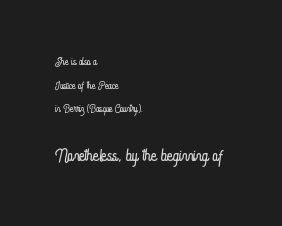
What stands out about the letter spacing? Nothing — it is the standard amount. Is the lower block the larger one? Yes — the lower block carries the bigger type. A classic flush-left, rag-right setting is used for this passage. These glyphs show unthickened strokes, regular width or finer.
